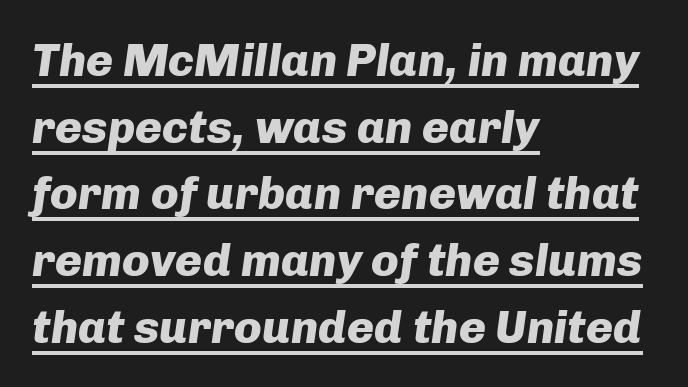
{"italic": "yes", "lean": "right", "slant_degrees": 8, "bold": "yes", "weight": "heavy", "width": "normal", "stroke_contrast": "low", "x_height": "medium", "monospaced": "no", "underline": "yes", "align": "left", "line_spacing": "normal", "line_spacing_ratio": 1.45, "letter_spacing": "normal", "letter_spacing_em": 0.0, "glyph_px": 46}
